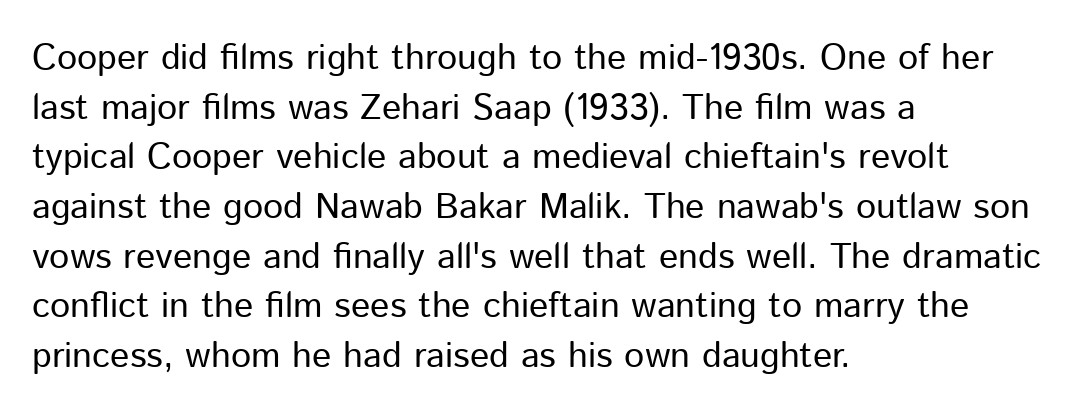
Looks like regular typesetting: each glyph gets only the width it needs. Spacing between characters is what you'd get straight out of the box. Notice how the passage keeps a crisp vertical edge on the left only. Stroke mass is kept to a normal reading level or below. If you measured baseline to baseline, you'd find a middling distance.
